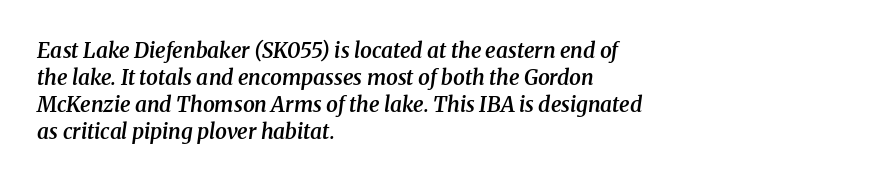
The image shows 21 px text type, italic (leaning right); set left-aligned, normal line spacing (1.28x), normal letter spacing, not underlined.
